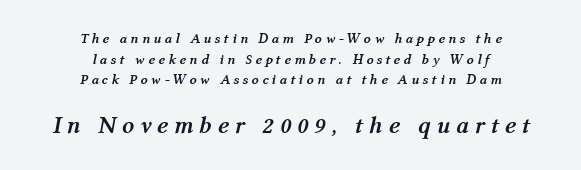
The image shows 24 px bold type, italic (leaning right); set centered, normal line spacing (1.48x), unusually wide letter spacing (+0.24 em), not underlined; the second (bottom) block is 1.71x larger.
